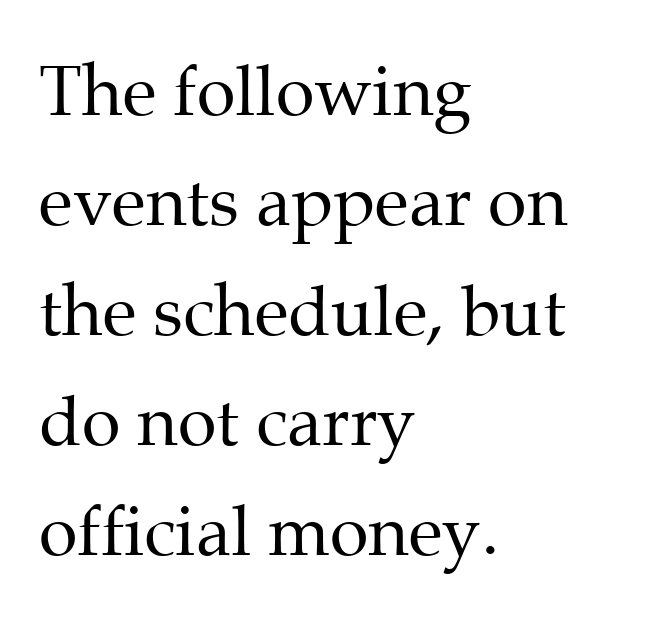
Q: Is the text bold? A: No.
Q: Is the text italic (slanted)? A: No, it is upright.
Q: Is the typeface a serif or a sans-serif typeface? A: Serif.
Q: Is the text underlined? A: No.
Q: How is the paragraph aligned? A: Left-aligned.
Q: Is the spacing between letters normal or unusually wide? A: Normal.
Q: Is the spacing between lines tight, normal or loose? A: Normal.
Q: Width (condensed, normal, or wide)? A: Normal.
Q: Stroke contrast? A: Medium.
Q: x-height? A: Medium.
Q: Monospaced? A: No.
